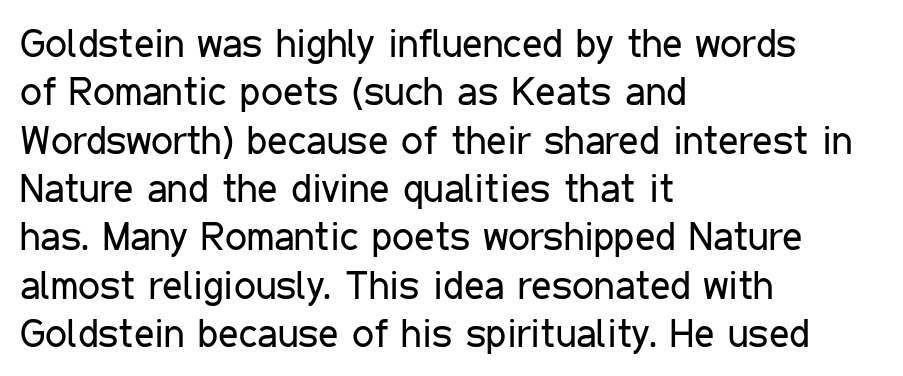
Q: Is the text bold? A: No.
Q: Is the text italic (slanted)? A: No, it is upright.
Q: Is the typeface a serif or a sans-serif typeface? A: Sans-serif.
Q: Is the text underlined? A: No.
Q: How is the paragraph aligned? A: Left-aligned.
Q: Is the spacing between letters normal or unusually wide? A: Normal.
Q: Width (condensed, normal, or wide)? A: Condensed.
Q: Stroke contrast? A: Low.
Q: x-height? A: Medium.
Q: Monospaced? A: No.
